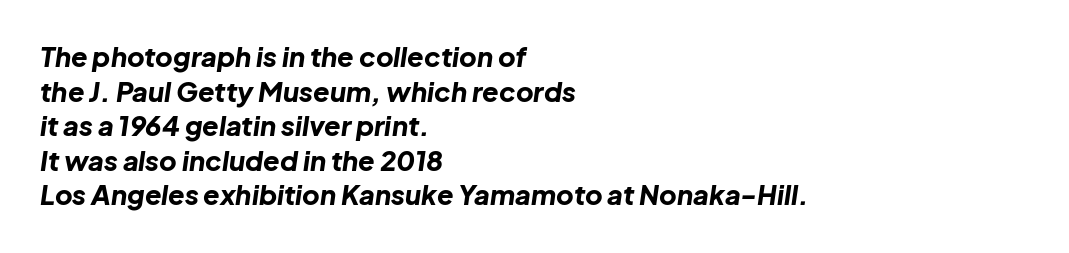
The lettering tilts uniformly, giving the passage an italic look. Leading matches the norm, producing a regular column. Strokes here are thick enough to call this a true bold. Rule under the text: the space is simply empty. Reading down the block, your eye returns to a fixed left position each line.
